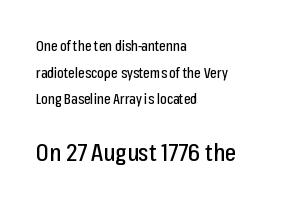
{"italic": "no", "underline": "no", "align": "left", "line_spacing": "loose", "line_spacing_ratio": 1.91, "letter_spacing": "normal", "letter_spacing_em": 0.0, "larger_block": "second", "size_ratio": 1.71, "glyph_px": 24}
